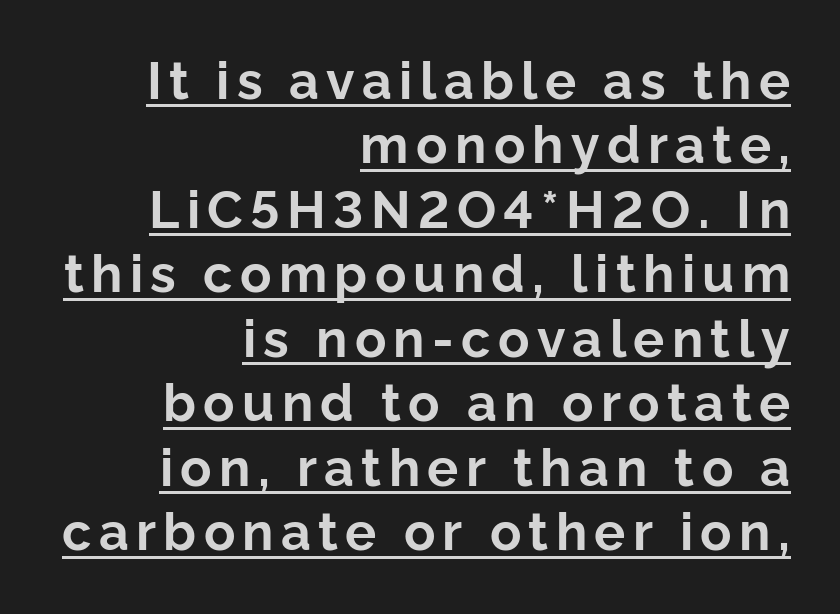
Q: Is the text bold? A: Yes.
Q: Is the text italic (slanted)? A: No, it is upright.
Q: Is the typeface a serif or a sans-serif typeface? A: Sans-serif.
Q: Is the text underlined? A: Yes.
Q: How is the paragraph aligned? A: Right-aligned.
Q: Width (condensed, normal, or wide)? A: Normal.
Q: Stroke contrast? A: Low.
Q: x-height? A: Medium.
Q: Monospaced? A: No.
